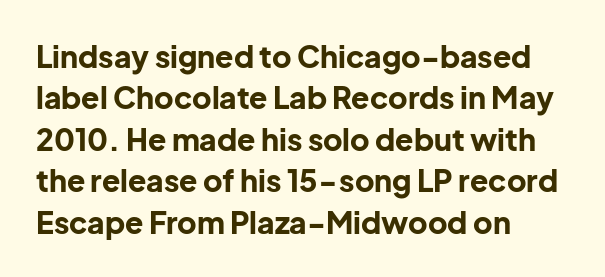
The image shows 30 px bold sans-serif type, upright; set left-aligned, normal line spacing (1.38x), normal letter spacing, not underlined; low stroke contrast and a medium x-height.
